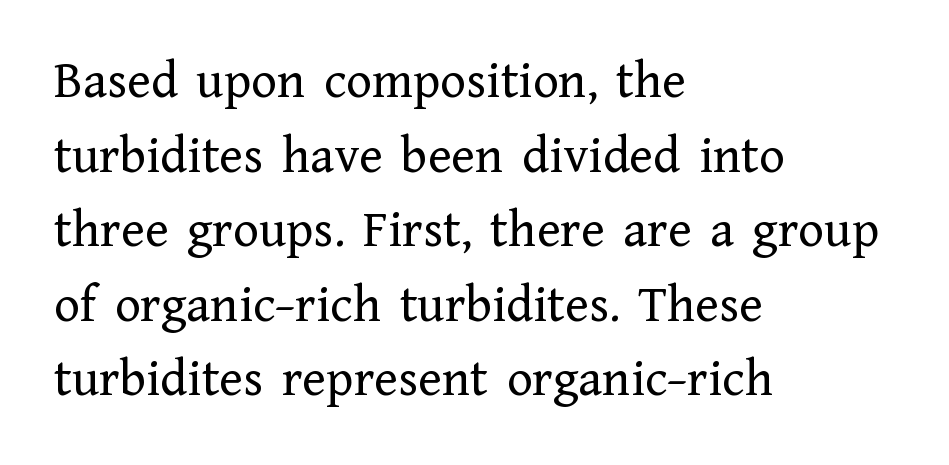
Q: Is the text bold? A: No.
Q: Is the text italic (slanted)? A: No, it is upright.
Q: Is the typeface a serif or a sans-serif typeface? A: Serif.
Q: Is the text underlined? A: No.
Q: How is the paragraph aligned? A: Left-aligned.
Q: Is the spacing between letters normal or unusually wide? A: Normal.
Q: Is the spacing between lines tight, normal or loose? A: Normal.
Q: Width (condensed, normal, or wide)? A: Normal.
Q: Stroke contrast? A: Low.
Q: x-height? A: Medium.
Q: Monospaced? A: No.
